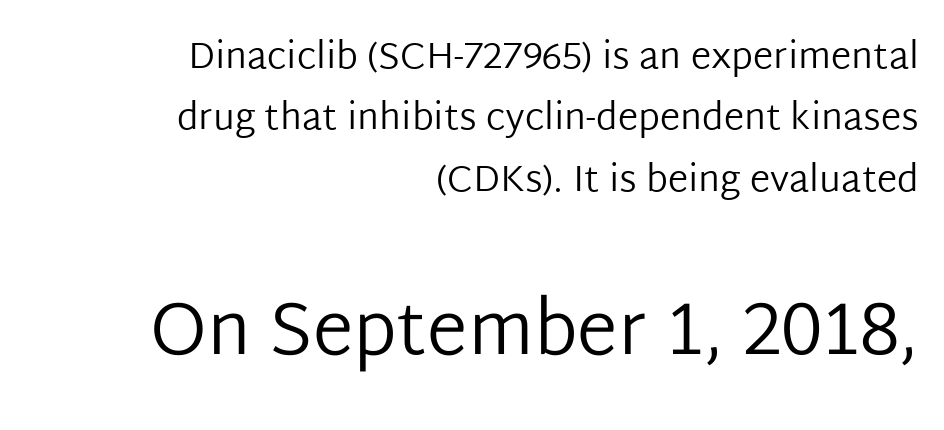
Q: Is the text bold? A: No.
Q: Is the text italic (slanted)? A: No, it is upright.
Q: Is the typeface a serif or a sans-serif typeface? A: Sans-serif.
Q: Is the text underlined? A: No.
Q: How is the paragraph aligned? A: Right-aligned.
Q: Is the spacing between letters normal or unusually wide? A: Normal.
Q: Is the spacing between lines tight, normal or loose? A: Normal.
Q: Which block of text is set in a larger size, the first (top) or the second (bottom)? A: The second (bottom) one.
Q: Width (condensed, normal, or wide)? A: Normal.
Q: Stroke contrast? A: Low.
Q: x-height? A: Medium.
Q: Monospaced? A: No.
